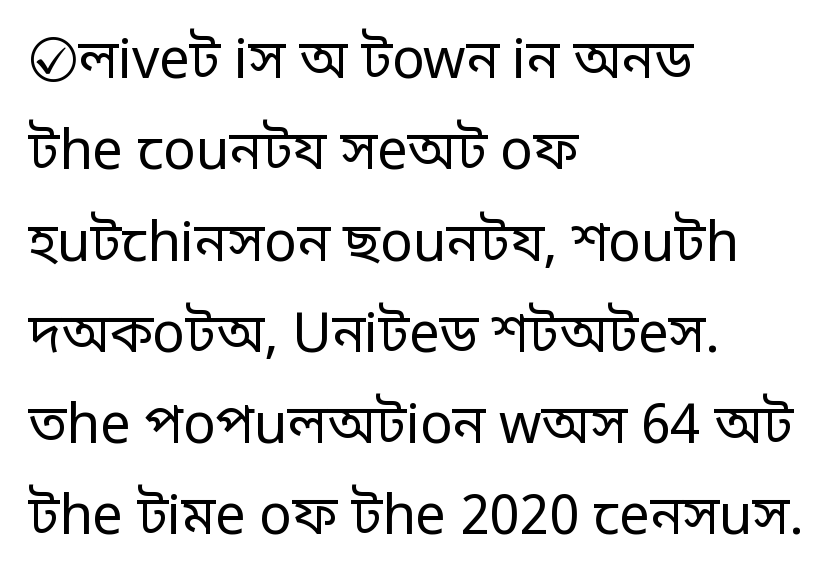
The image shows 54 px regular-weight sans-serif type, upright; set left-aligned, normal line spacing (1.69x), normal letter spacing, not underlined; low stroke contrast and a large x-height.
